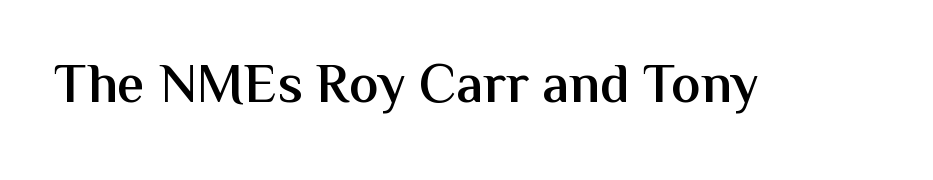
You can tell from the bare stems that sans-serif type was used. Compared with an ordinary text face, these strokes are moderately heavier — a semibold. Looks like regular typesetting: each glyph gets only the width it needs. Just letters on the line, the space beneath them empty.
